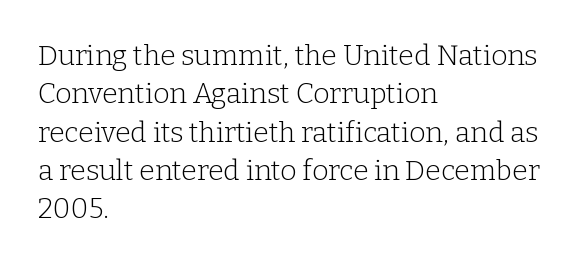
Q: Is the text bold? A: No.
Q: Is the text italic (slanted)? A: No, it is upright.
Q: Is the typeface a serif or a sans-serif typeface? A: Serif.
Q: Is the text underlined? A: No.
Q: How is the paragraph aligned? A: Left-aligned.
Q: Is the spacing between letters normal or unusually wide? A: Normal.
Q: Is the spacing between lines tight, normal or loose? A: Normal.
Q: Width (condensed, normal, or wide)? A: Normal.
Q: Stroke contrast? A: Low.
Q: x-height? A: Medium.
Q: Monospaced? A: No.
